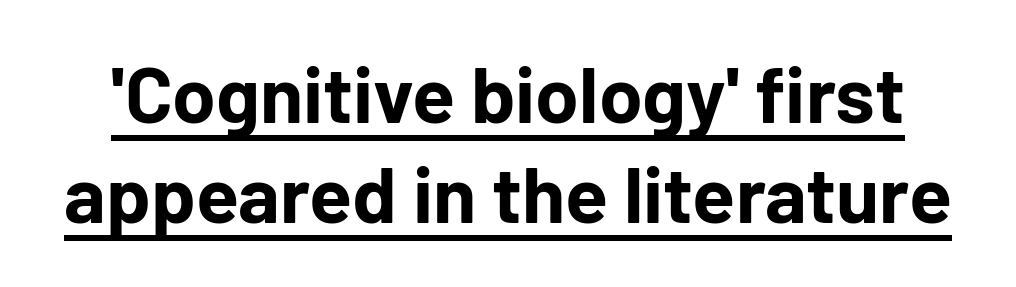
The image shows 79 px bold sans-serif type, upright; set normal line spacing (1.27x), normal letter spacing, underlined; low stroke contrast and a medium x-height.
